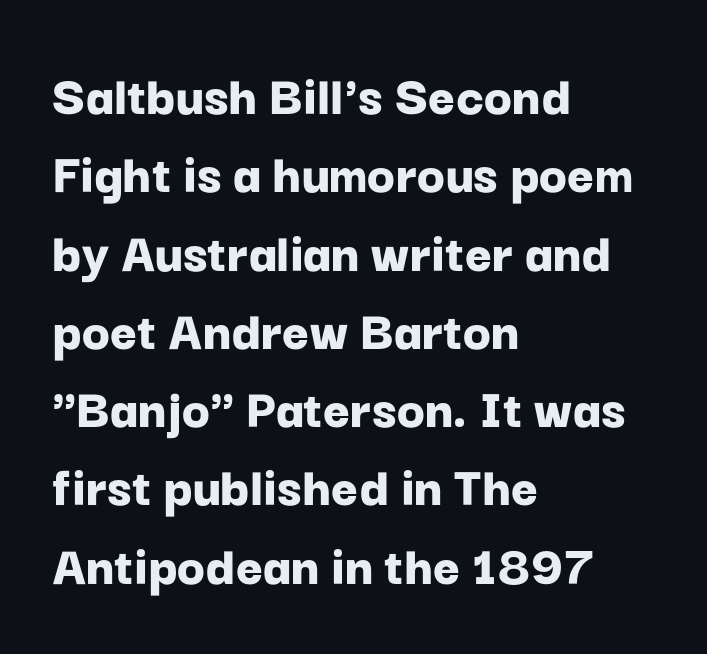
The image shows 58 px bold sans-serif type, upright; set left-aligned, normal line spacing (1.35x), normal letter spacing, not underlined; low stroke contrast and a medium x-height.
